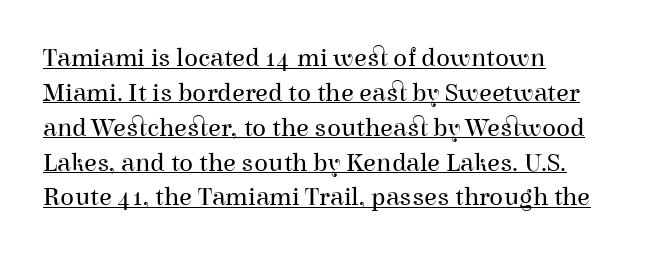
The image shows 26 px text type, upright; set left-aligned, normal line spacing (1.34x), normal letter spacing, underlined.
